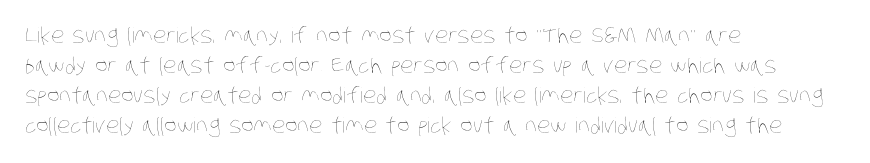
{"bold": "no", "underline": "no", "align": "left", "line_spacing": "normal", "line_spacing_ratio": 1.43, "letter_spacing": "normal", "letter_spacing_em": 0.0, "glyph_px": 21}
